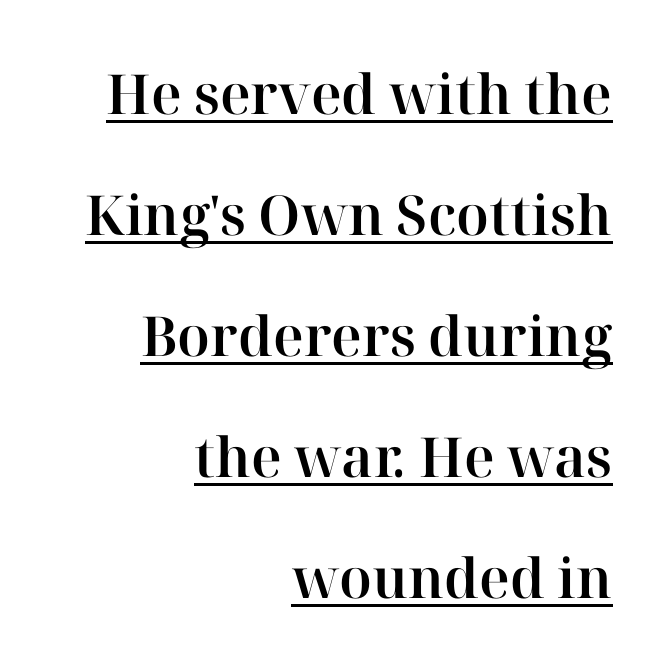
Q: Is the text italic (slanted)? A: No, it is upright.
Q: Is the typeface a serif or a sans-serif typeface? A: Serif.
Q: Is the text underlined? A: Yes.
Q: How is the paragraph aligned? A: Right-aligned.
Q: Is the spacing between letters normal or unusually wide? A: Normal.
Q: Is the spacing between lines tight, normal or loose? A: Loose.
Q: Width (condensed, normal, or wide)? A: Normal.
Q: Stroke contrast? A: High.
Q: x-height? A: Medium.
Q: Monospaced? A: No.
